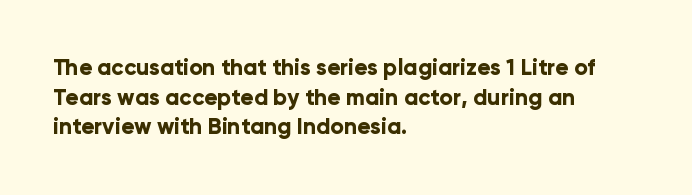
The image shows 22 px bold type, upright; set left-aligned, normal line spacing (1.35x), normal letter spacing, not underlined.
